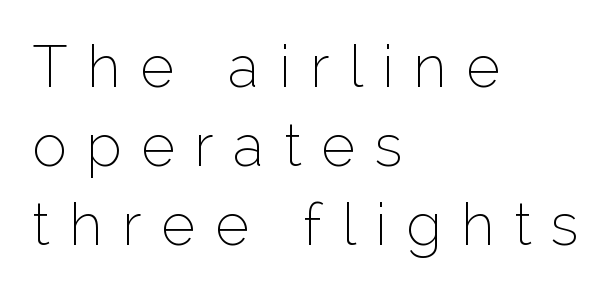
The image shows 58 px thin sans-serif type, upright; set left-aligned, normal line spacing (1.36x), unusually wide letter spacing (+0.34 em), not underlined; low stroke contrast and a medium x-height.
